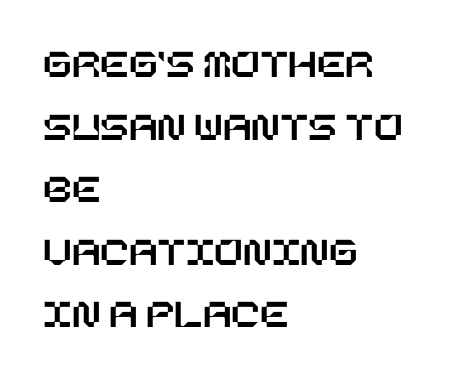
{"italic": "no", "width": "normal", "stroke_contrast": "low", "x_height": "large", "underline": "no", "align": "left", "line_spacing": "normal", "line_spacing_ratio": 1.49, "letter_spacing": "normal", "letter_spacing_em": 0.0, "glyph_px": 42}
